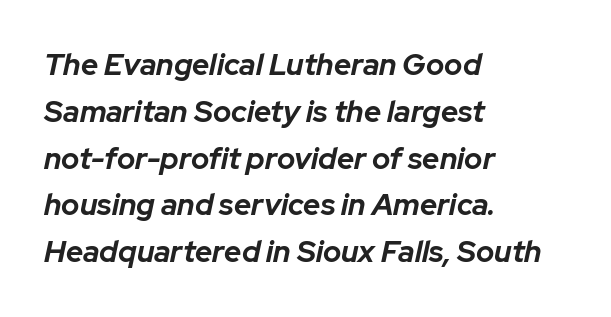
Q: Is the text bold? A: Yes.
Q: Is the text italic (slanted)? A: Yes, it leans right by about 12 degrees.
Q: Is the text underlined? A: No.
Q: How is the paragraph aligned? A: Left-aligned.
Q: Is the spacing between letters normal or unusually wide? A: Normal.
Q: Is the spacing between lines tight, normal or loose? A: Normal.
Q: Width (condensed, normal, or wide)? A: Normal.
Q: Stroke contrast? A: Low.
Q: x-height? A: Medium.
Q: Monospaced? A: No.
